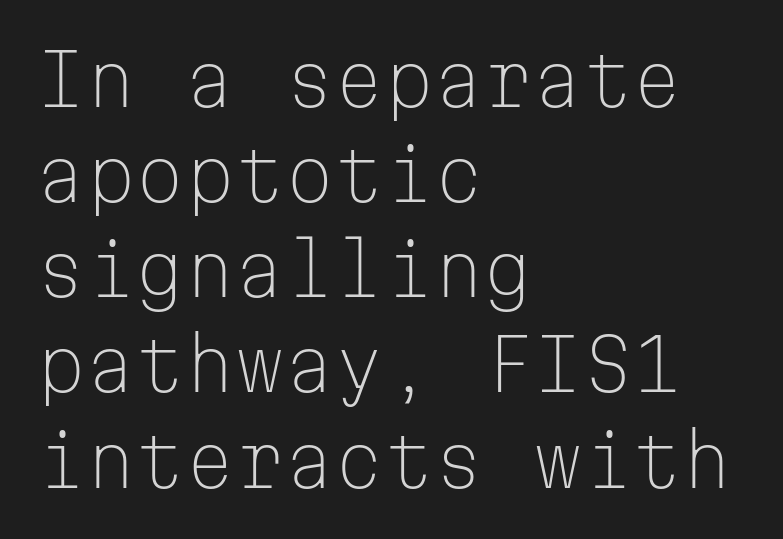
What stands out about the letter spacing? Nothing — it is the standard amount. The area under the type is left untouched. Notice how the passage keeps a crisp vertical edge on the left only. A quiet, ordinary-to-light weight characterises the typeface. The letters march in equal steps, a hallmark of fixed-pitch type. Vertically, the passage feels balanced, rows spaced as you'd expect.
